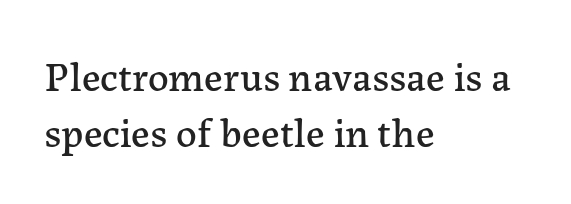
The image shows 41 px serif type, upright; set left-aligned, normal line spacing (1.36x), normal letter spacing, not underlined; low stroke contrast and a medium x-height.
